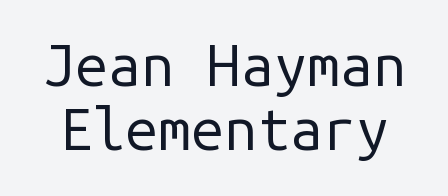
The image shows 59 px regular-weight sans-serif type, upright, monospaced; set tight line spacing (1.08x), normal letter spacing, not underlined; low stroke contrast and a medium x-height.
